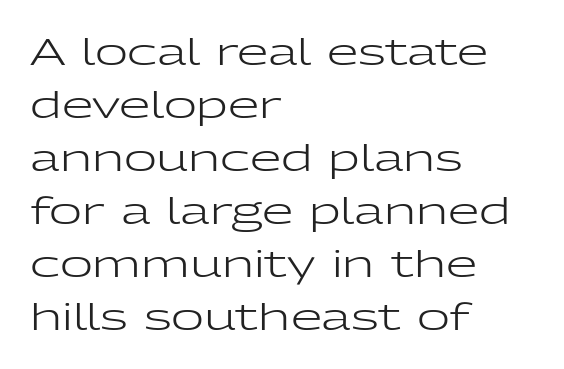
The rendering uses a moderate line-height, typical for paragraphs. The horizontal fit of the characters is conventional and even. A student would call this left alignment; a typographer would say flush left, rag right. This is roman type, the default non-slanted kind.
